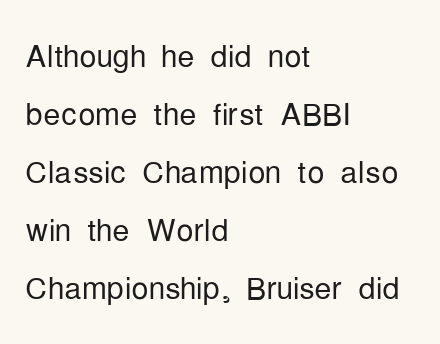
Q: Is the text bold? A: No.
Q: Is the text italic (slanted)? A: No, it is upright.
Q: Is the typeface a serif or a sans-serif typeface? A: Sans-serif.
Q: Is the text underlined? A: No.
Q: How is the paragraph aligned? A: Left-aligned.
Q: Is the spacing between letters normal or unusually wide? A: Normal.
Q: Is the spacing between lines tight, normal or loose? A: Normal.
Q: Width (condensed, normal, or wide)? A: Condensed.
Q: Stroke contrast? A: Low.
Q: x-height? A: Medium.
Q: Monospaced? A: No.
